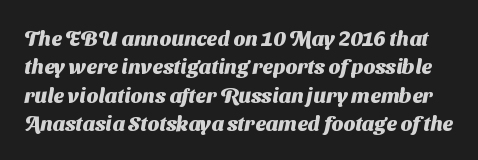
Q: Is the text bold? A: Yes.
Q: Is the text underlined? A: No.
Q: Is the spacing between letters normal or unusually wide? A: Normal.
Q: Is the spacing between lines tight, normal or loose? A: Normal.
